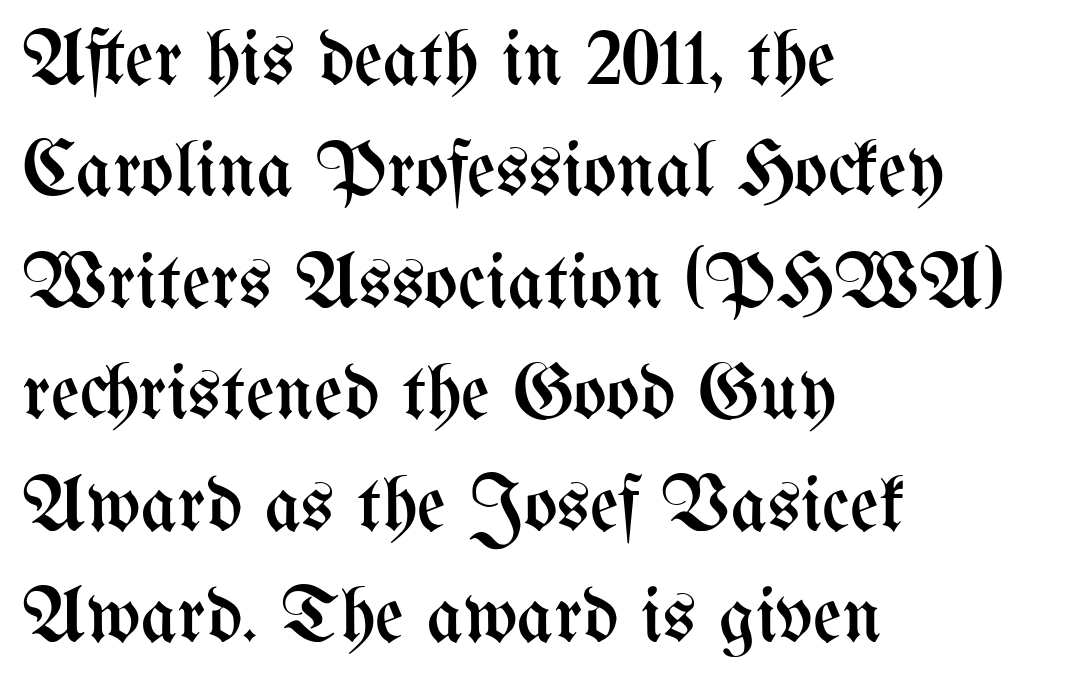
Q: Is the text bold? A: No.
Q: Is the text italic (slanted)? A: No, it is upright.
Q: Is the text underlined? A: No.
Q: How is the paragraph aligned? A: Left-aligned.
Q: Is the spacing between letters normal or unusually wide? A: Normal.
Q: Is the spacing between lines tight, normal or loose? A: Normal.
Q: Width (condensed, normal, or wide)? A: Condensed.
Q: Stroke contrast? A: Medium.
Q: x-height? A: Medium.
Q: Monospaced? A: No.
